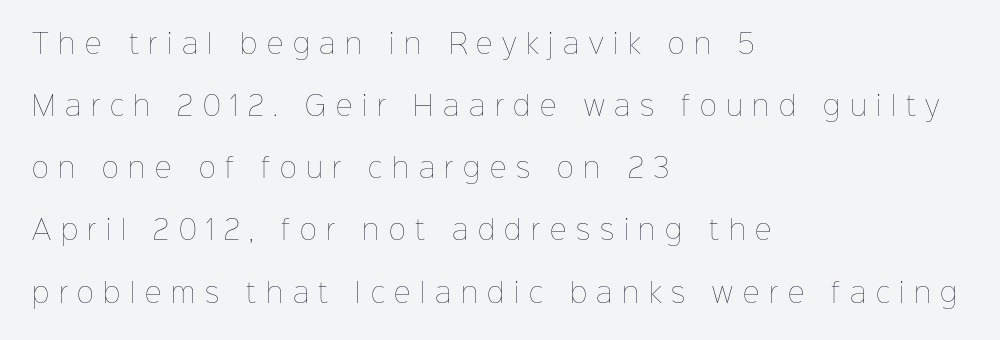
{"italic": "no", "bold": "no", "underline": "no", "align": "left", "line_spacing": "loose", "line_spacing_ratio": 2.39, "letter_spacing": "wide", "letter_spacing_em": 0.37, "glyph_px": 26}
